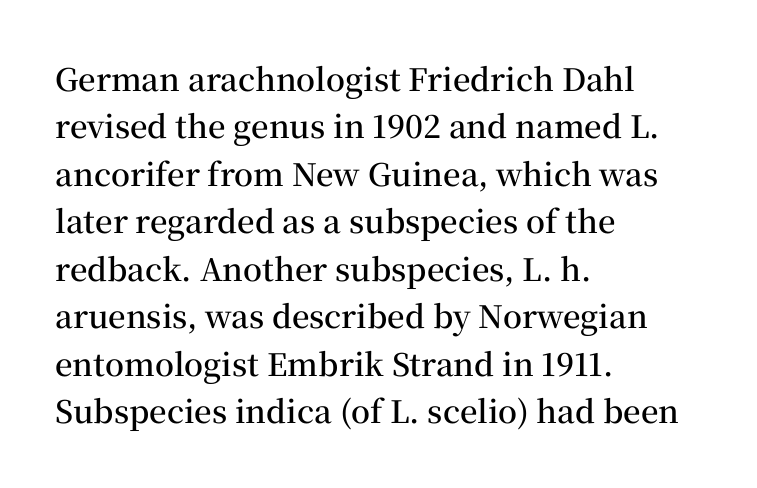
The image shows 31 px semibold serif type, upright; set left-aligned, normal line spacing (1.53x), normal letter spacing, not underlined; medium stroke contrast and a medium x-height.
